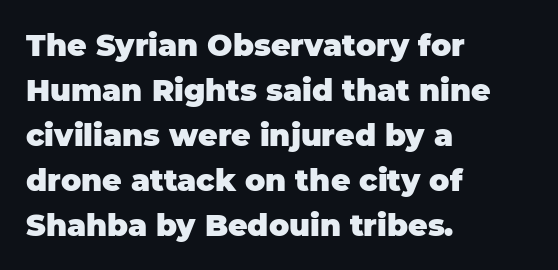
Q: Is the text bold? A: Yes.
Q: Is the text italic (slanted)? A: No, it is upright.
Q: Is the typeface a serif or a sans-serif typeface? A: Sans-serif.
Q: Is the text underlined? A: No.
Q: How is the paragraph aligned? A: Left-aligned.
Q: Is the spacing between letters normal or unusually wide? A: Normal.
Q: Is the spacing between lines tight, normal or loose? A: Normal.
Q: Width (condensed, normal, or wide)? A: Normal.
Q: Stroke contrast? A: Low.
Q: x-height? A: Large.
Q: Monospaced? A: No.
